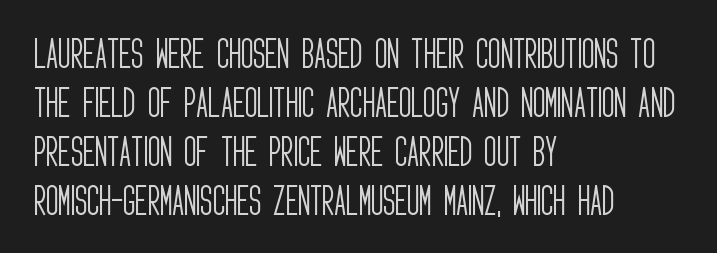
The image shows 34 px light, condensed sans-serif type, upright; set left-aligned, normal line spacing (1.44x), normal letter spacing, not underlined; low stroke contrast and a large x-height.
